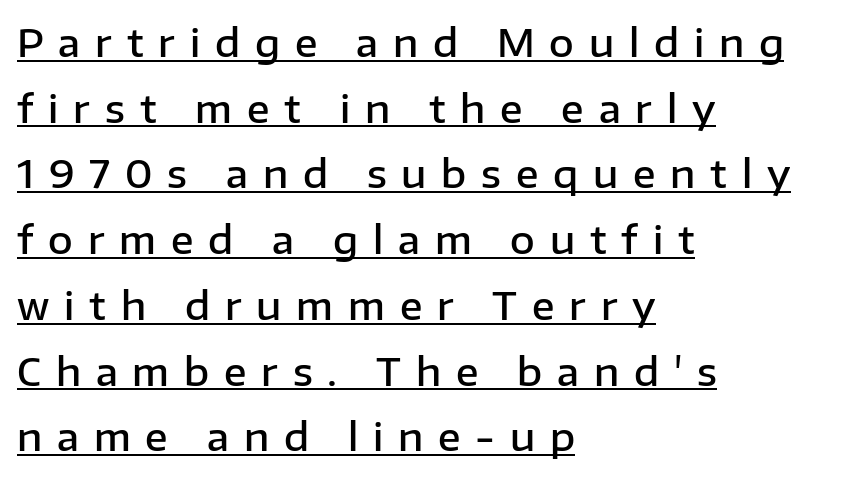
{"serif": "no", "italic": "no", "bold": "semi", "weight": "semibold", "width": "normal", "stroke_contrast": "low", "x_height": "medium", "monospaced": "no", "underline": "yes", "align": "left", "line_spacing_ratio": 1.73, "letter_spacing": "wide", "letter_spacing_em": 0.39, "glyph_px": 38}
